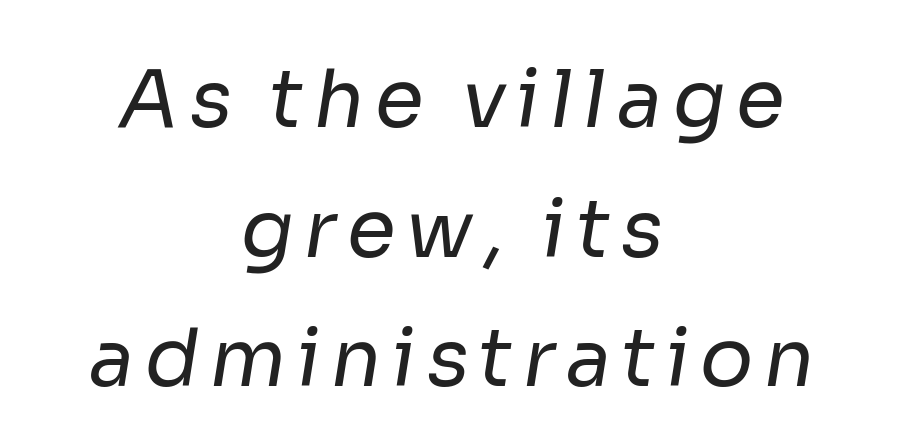
This rendering employs a face without finishing strokes, i.e., a sans-serif. No extra ink here — the face is not bold. In CSS terms this would be text-align: center. Varying glyph widths throughout — classic text-font behaviour. A normal amount of white space separates one row of letters from the next.
